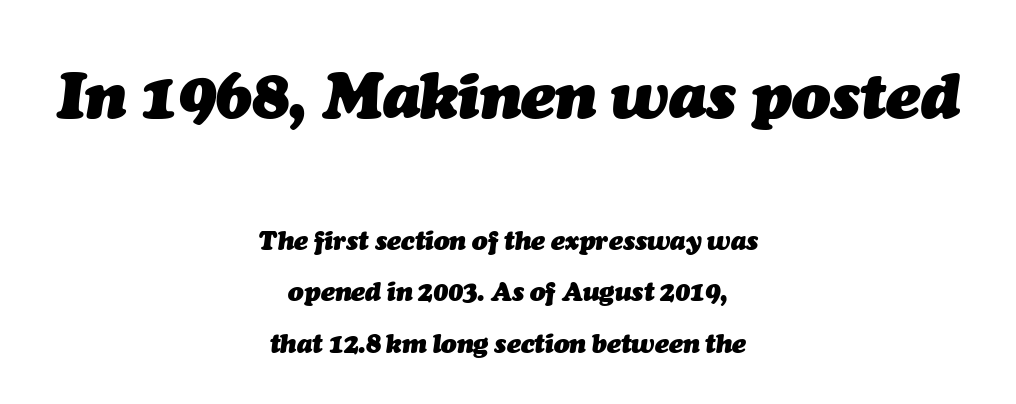
The image shows 64 px heavy type, italic (leaning right); set centered, loose line spacing (1.99x), normal letter spacing, not underlined; the first (top) block is 2.46x larger; medium stroke contrast and a medium x-height.
